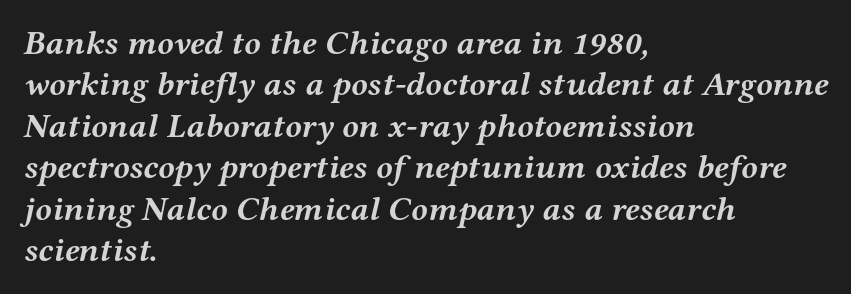
Q: Is the text bold? A: Yes.
Q: Is the text italic (slanted)? A: Yes, it leans right by about 12 degrees.
Q: Is the typeface a serif or a sans-serif typeface? A: Serif.
Q: Is the text underlined? A: No.
Q: How is the paragraph aligned? A: Left-aligned.
Q: Is the spacing between letters normal or unusually wide? A: Normal.
Q: Width (condensed, normal, or wide)? A: Wide.
Q: Stroke contrast? A: Medium.
Q: x-height? A: Medium.
Q: Monospaced? A: No.
